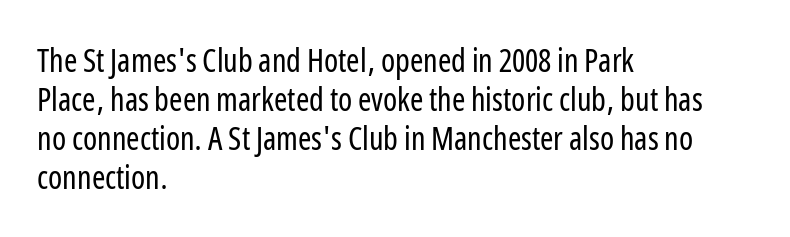
The image shows 32 px regular-weight, condensed sans-serif type, upright; set left-aligned, line spacing 1.22x, normal letter spacing, not underlined; low stroke contrast and a medium x-height.
